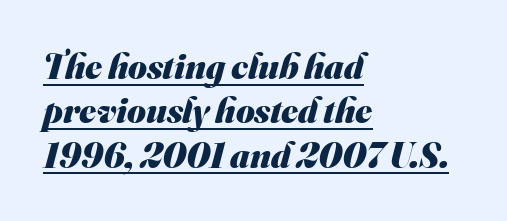
Compared with typical body copy, the letter spacing here is the same. Is the block centered? No — it sits flush against the left margin. These lines are rendered in a variable-pitch font. Like a heading marked for emphasis, these lines bear an underscore. Does the weight exceed regular? Yes, all the way to bold. Unlike a traditional serif, this face leaves its strokes unadorned.
